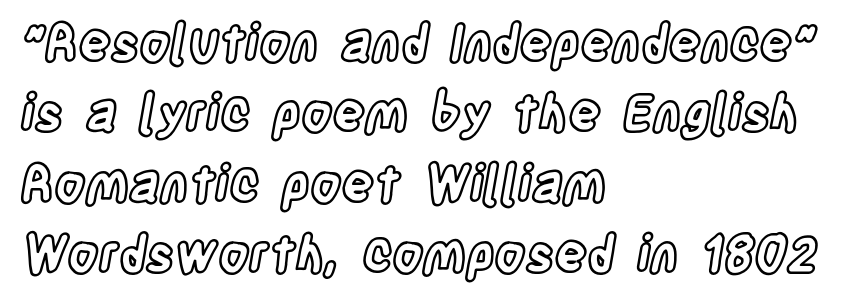
Q: Is the text italic (slanted)? A: Yes.
Q: Is the text underlined? A: No.
Q: How is the paragraph aligned? A: Left-aligned.
Q: Is the spacing between letters normal or unusually wide? A: Normal.
Q: Is the spacing between lines tight, normal or loose? A: Normal.
Q: Width (condensed, normal, or wide)? A: Condensed.
Q: x-height? A: Large.
Q: Monospaced? A: No.
